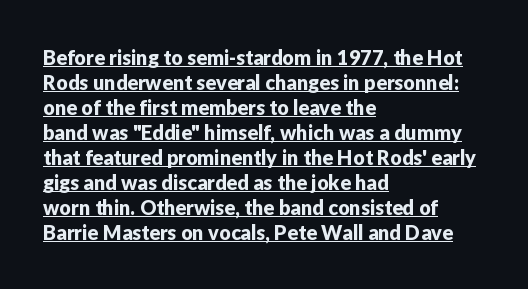
Tracking here is standard; glyphs follow each other at the usual distance. This rendering uses left alignment, leaving the right contour irregular. Posture: vertical. The lines sit at an ordinary, default distance from one another. Emphasis is given by a line drawn under the lettering.
